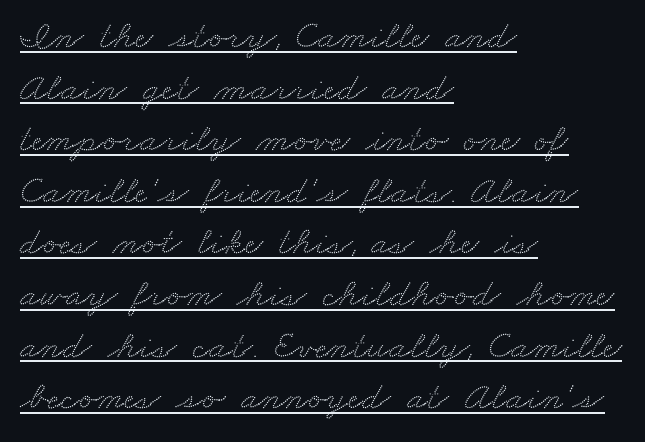
{"serif": "yes", "width": "wide", "stroke_contrast": "medium", "x_height": "small", "monospaced": "no", "underline": "yes", "align": "left", "line_spacing": "normal", "line_spacing_ratio": 1.29, "letter_spacing": "normal", "letter_spacing_em": 0.0, "glyph_px": 40}
